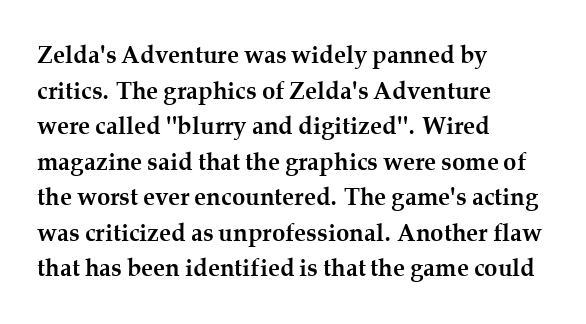
The image shows 24 px bold type, upright; set left-aligned, normal line spacing (1.48x), normal letter spacing, not underlined.
